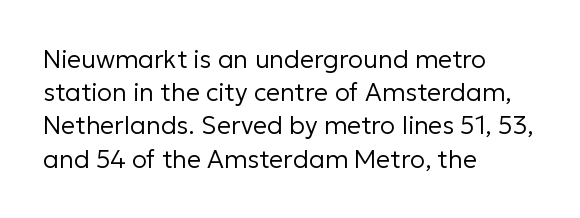
The image shows 25 px text type, upright; set left-aligned, normal line spacing (1.33x), normal letter spacing, not underlined.
